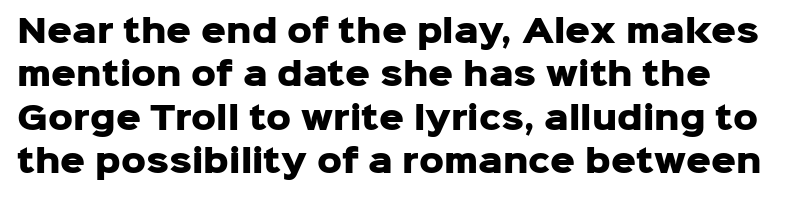
Q: Is the text bold? A: Yes.
Q: Is the text italic (slanted)? A: No, it is upright.
Q: Is the typeface a serif or a sans-serif typeface? A: Sans-serif.
Q: Is the text underlined? A: No.
Q: How is the paragraph aligned? A: Left-aligned.
Q: Is the spacing between letters normal or unusually wide? A: Normal.
Q: Is the spacing between lines tight, normal or loose? A: Normal.
Q: Width (condensed, normal, or wide)? A: Normal.
Q: Stroke contrast? A: Low.
Q: x-height? A: Medium.
Q: Monospaced? A: No.
